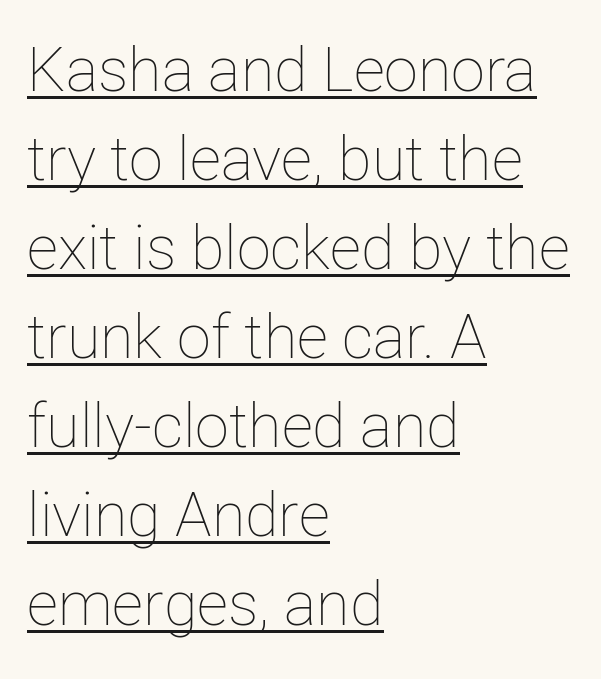
{"italic": "no", "bold": "no", "weight": "thin", "width": "normal", "stroke_contrast": "low", "x_height": "medium", "monospaced": "no", "underline": "yes", "align": "left", "line_spacing": "normal", "line_spacing_ratio": 1.46, "letter_spacing": "normal", "letter_spacing_em": 0.0, "glyph_px": 61}
